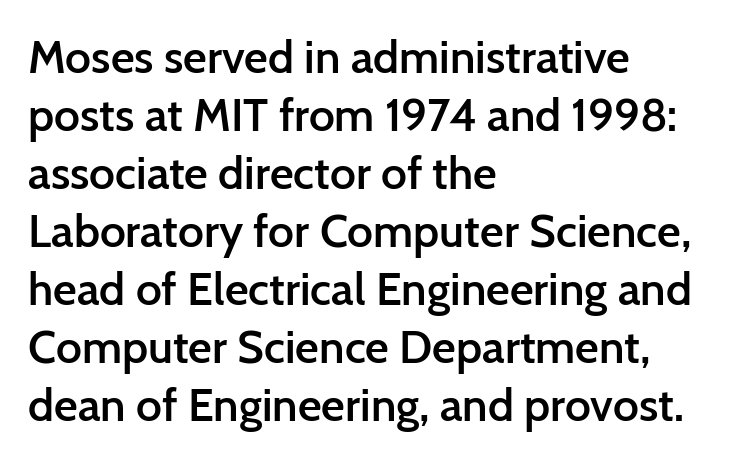
The passage is arranged the way most books set body copy — flush left. A typesetter would call this leading conventional body-copy spacing. The passage shown is semibold, sitting just below true bold. Unlike a traditional serif, this face leaves its strokes unadorned. The gap between lines stays unmarked.
